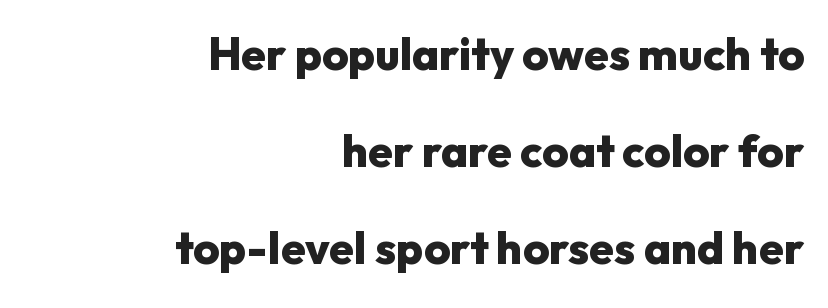
{"serif": "no", "italic": "no", "bold": "yes", "weight": "heavy", "width": "normal", "stroke_contrast": "low", "x_height": "medium", "monospaced": "no", "underline": "no", "align": "right", "line_spacing": "loose", "line_spacing_ratio": 2.16, "letter_spacing": "normal", "letter_spacing_em": 0.0, "glyph_px": 45}
